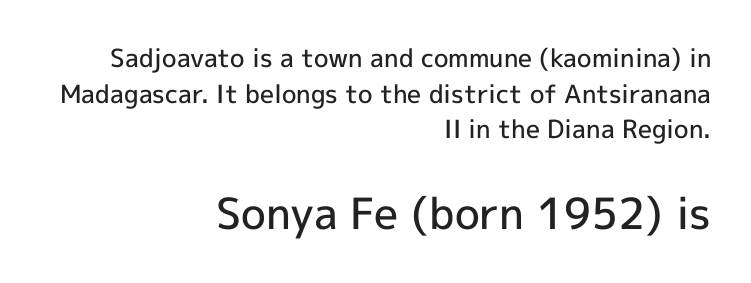
Q: Is the text bold? A: Semi-bold.
Q: Is the text italic (slanted)? A: No, it is upright.
Q: Is the typeface a serif or a sans-serif typeface? A: Sans-serif.
Q: Is the text underlined? A: No.
Q: How is the paragraph aligned? A: Right-aligned.
Q: Is the spacing between letters normal or unusually wide? A: Normal.
Q: Is the spacing between lines tight, normal or loose? A: Normal.
Q: Which block of text is set in a larger size, the first (top) or the second (bottom)? A: The second (bottom) one.
Q: Width (condensed, normal, or wide)? A: Normal.
Q: x-height? A: Medium.
Q: Monospaced? A: No.
